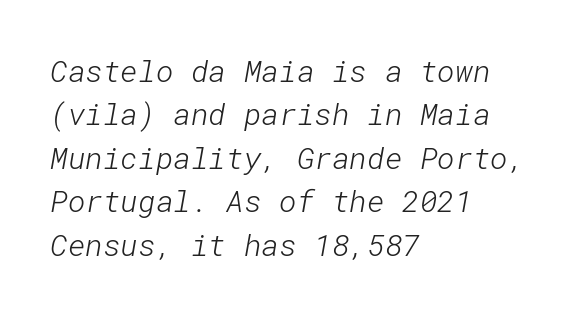
The image shows 30 px light sans-serif type; set left-aligned, normal line spacing (1.45x), normal letter spacing, not underlined; low stroke contrast and a medium x-height.
